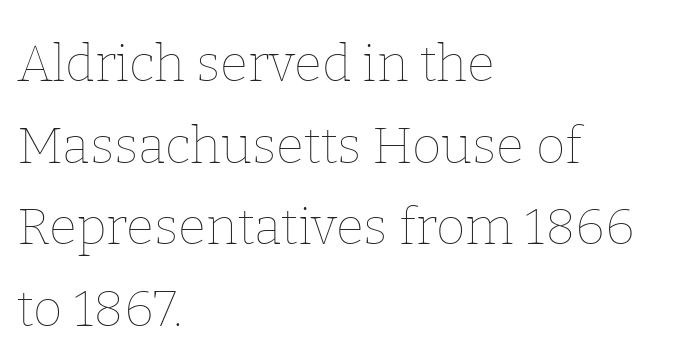
The image shows 51 px thin type, upright; set left-aligned, normal line spacing (1.6x), normal letter spacing, not underlined; low stroke contrast and a medium x-height.
